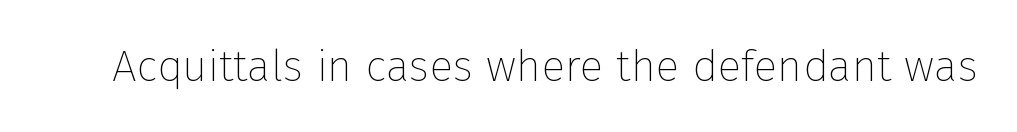
The image shows 44 px thin sans-serif type, upright; set normal letter spacing, not underlined; low stroke contrast and a medium x-height.
